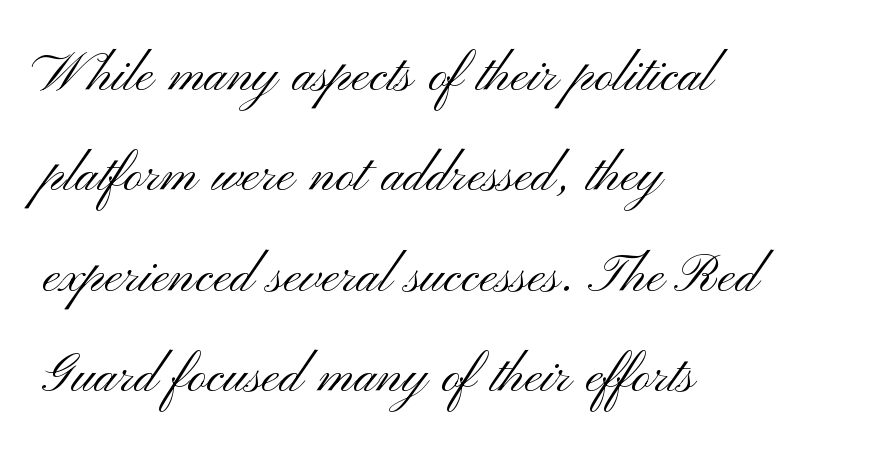
{"serif": "no", "bold": "no", "weight": "light", "width": "wide", "stroke_contrast": "medium", "x_height": "small", "monospaced": "no", "underline": "no", "align": "left", "line_spacing": "normal", "line_spacing_ratio": 1.52, "letter_spacing": "normal", "letter_spacing_em": 0.0, "glyph_px": 66}
